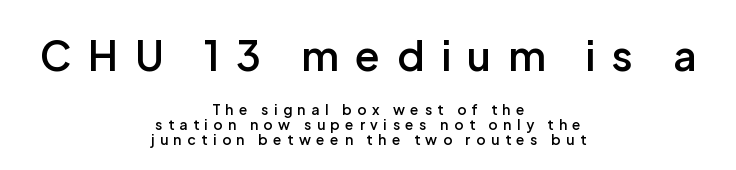
Underline: absent. This rendering widens character spacing well past its baseline value. Proportional: the letters do not fall into vertical columns. Is the lower block the larger one? No — the upper block carries the bigger type.
